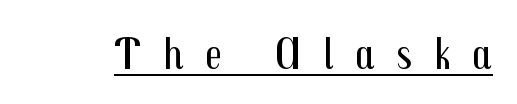
The image shows 45 px regular-weight, condensed sans-serif type, upright; set unusually wide letter spacing (+0.48 em), underlined; medium stroke contrast and a medium x-height.
